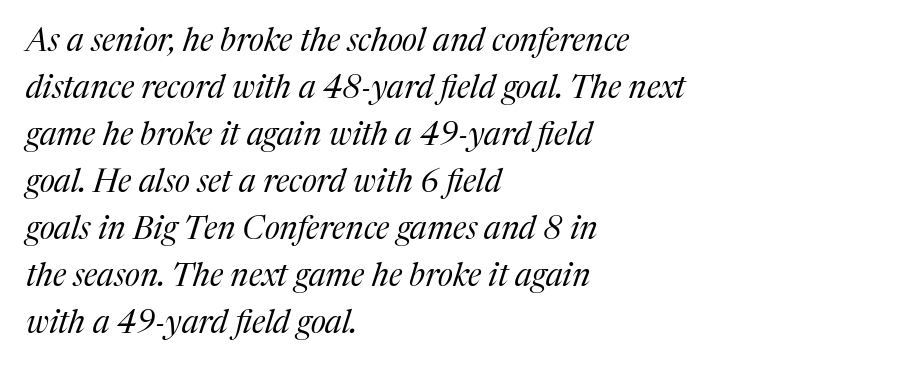
Looks like regular typesetting: each glyph gets only the width it needs. Every row of glyphs begins at an identical x-position on the left. The typeface chosen for these lines features serifs. The tracking reads as untouched default to a designer's eye.
